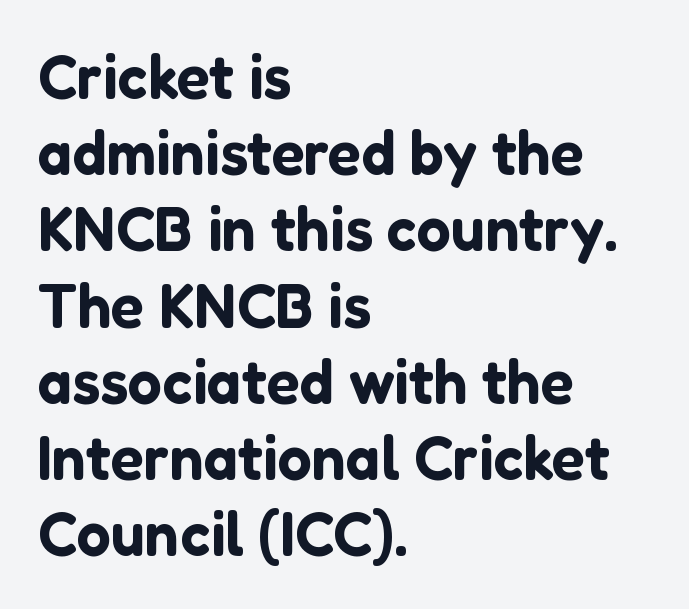
{"serif": "no", "italic": "no", "width": "normal", "stroke_contrast": "low", "x_height": "medium", "monospaced": "no", "underline": "no", "align": "left", "line_spacing": "normal", "line_spacing_ratio": 1.25, "letter_spacing": "normal", "letter_spacing_em": 0.0, "glyph_px": 61}
